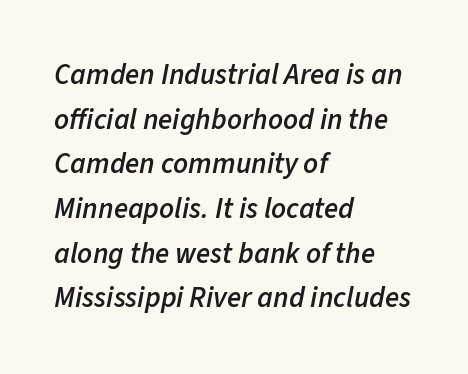
Q: Is the text bold? A: Semi-bold.
Q: Is the text italic (slanted)? A: Yes, it leans right by about 11 degrees.
Q: Is the text underlined? A: No.
Q: How is the paragraph aligned? A: Left-aligned.
Q: Is the spacing between letters normal or unusually wide? A: Normal.
Q: Is the spacing between lines tight, normal or loose? A: Normal.
Q: Width (condensed, normal, or wide)? A: Normal.
Q: Stroke contrast? A: Low.
Q: x-height? A: Medium.
Q: Monospaced? A: No.
